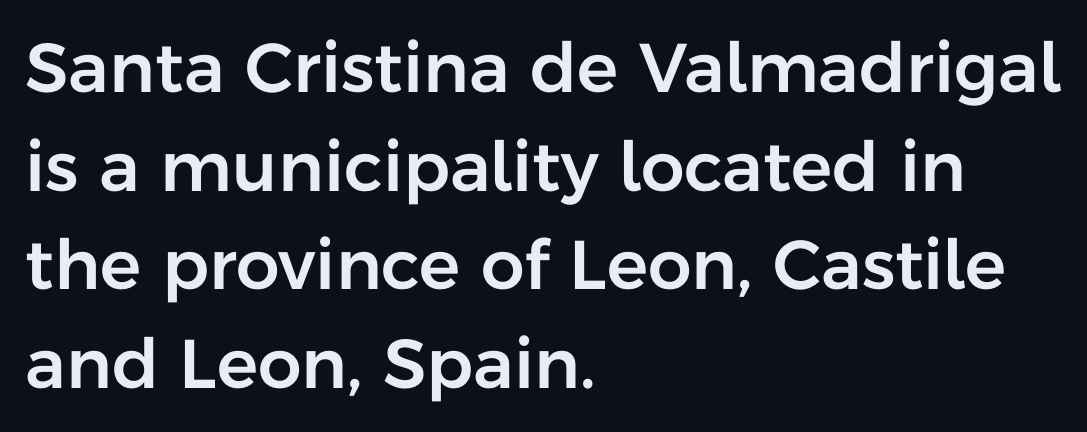
Q: Is the text italic (slanted)? A: No, it is upright.
Q: Is the typeface a serif or a sans-serif typeface? A: Sans-serif.
Q: Is the text underlined? A: No.
Q: How is the paragraph aligned? A: Left-aligned.
Q: Is the spacing between letters normal or unusually wide? A: Normal.
Q: Is the spacing between lines tight, normal or loose? A: Normal.
Q: Width (condensed, normal, or wide)? A: Normal.
Q: Stroke contrast? A: Low.
Q: x-height? A: Medium.
Q: Monospaced? A: No.
